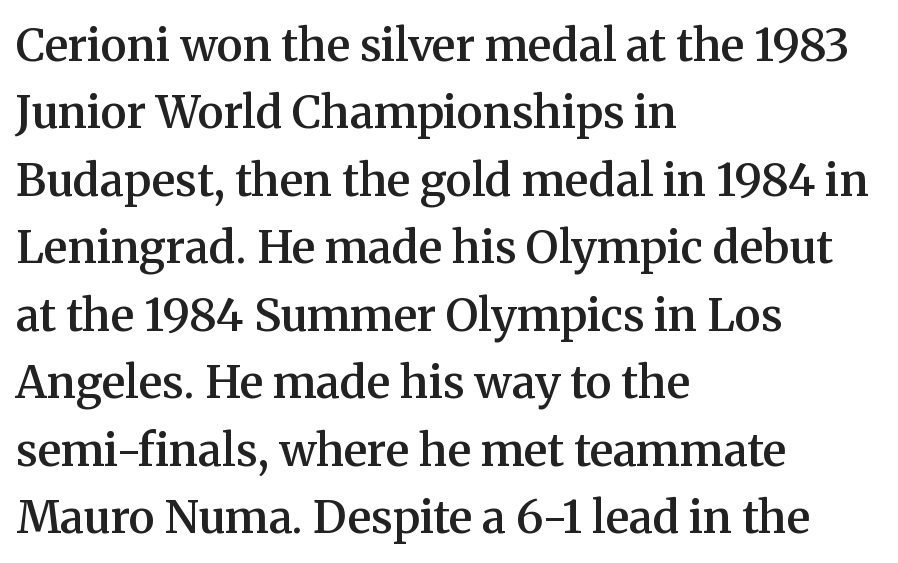
The image shows 45 px semibold serif type, upright; set left-aligned, normal line spacing (1.5x), normal letter spacing, not underlined; medium stroke contrast and a medium x-height.
